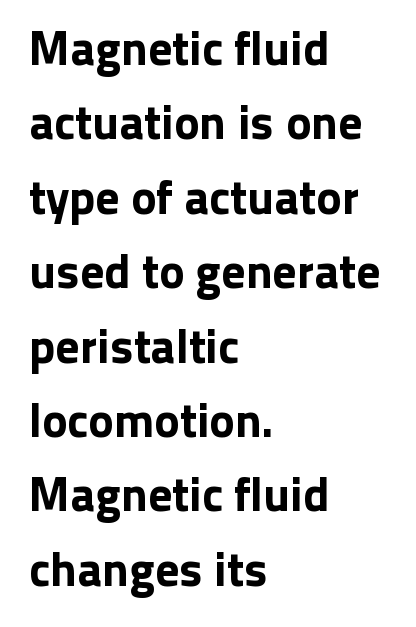
The designer left line spacing at the default. The zone under the glyphs is completely vacant. No extra tracking has been applied to these lines. I'd call this a sans setting — the letters go barefoot. A typesetter would call this proportional, since set widths differ per character. Is there any slant? The stems are plumb.
